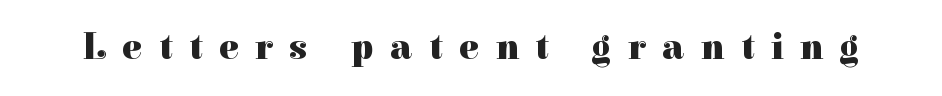
Posture: vertical. A typesetter would label this face a serif. Descender tails drop into unmarked territory. The tracking jumps out immediately: characters are airy and widely separated.
